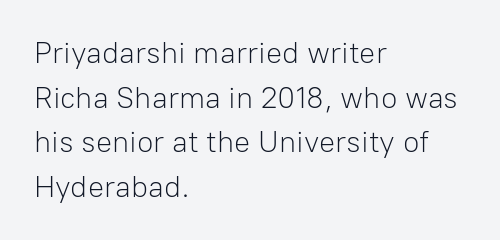
Q: Is the text bold? A: No.
Q: Is the text italic (slanted)? A: No, it is upright.
Q: Is the typeface a serif or a sans-serif typeface? A: Sans-serif.
Q: Is the text underlined? A: No.
Q: How is the paragraph aligned? A: Left-aligned.
Q: Is the spacing between letters normal or unusually wide? A: Normal.
Q: Is the spacing between lines tight, normal or loose? A: Normal.
Q: Width (condensed, normal, or wide)? A: Normal.
Q: Stroke contrast? A: Low.
Q: x-height? A: Medium.
Q: Monospaced? A: No.
